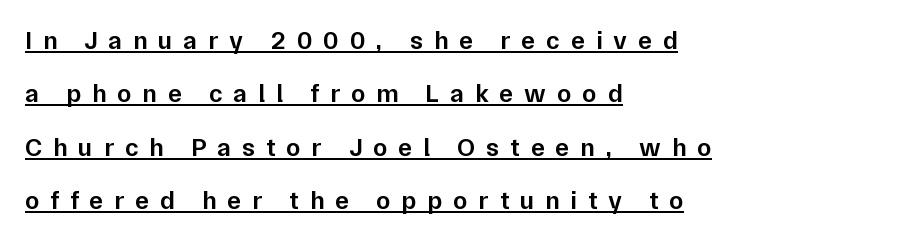
Q: Is the text bold? A: Semi-bold.
Q: Is the text italic (slanted)? A: No, it is upright.
Q: Is the text underlined? A: Yes.
Q: How is the paragraph aligned? A: Left-aligned.
Q: Is the spacing between letters normal or unusually wide? A: Unusually wide.
Q: Is the spacing between lines tight, normal or loose? A: Loose.
